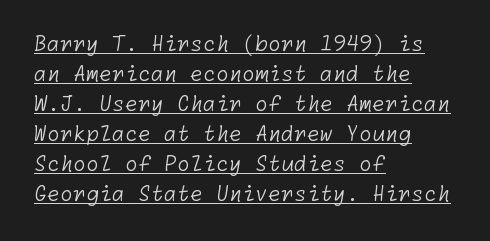
Alignment: flush left. Inter-character spacing is left at the font's built-in metrics. Leading matches the norm, producing a regular column. This rendering features underlined lettering. No chunkiness to these letters — they're not bold.
